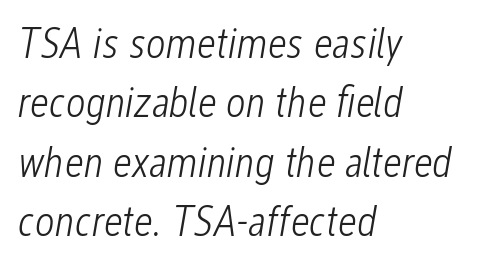
The image shows 43 px light, condensed type, italic (leaning right); set left-aligned, normal line spacing (1.38x), normal letter spacing, not underlined; low stroke contrast and a medium x-height.
